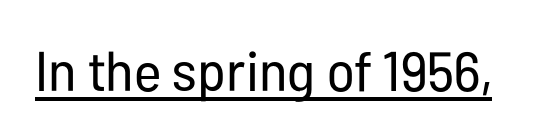
Q: Is the text bold? A: No.
Q: Is the text italic (slanted)? A: No, it is upright.
Q: Is the typeface a serif or a sans-serif typeface? A: Sans-serif.
Q: Is the text underlined? A: Yes.
Q: Is the spacing between letters normal or unusually wide? A: Normal.
Q: Width (condensed, normal, or wide)? A: Condensed.
Q: Stroke contrast? A: Low.
Q: x-height? A: Medium.
Q: Monospaced? A: No.
